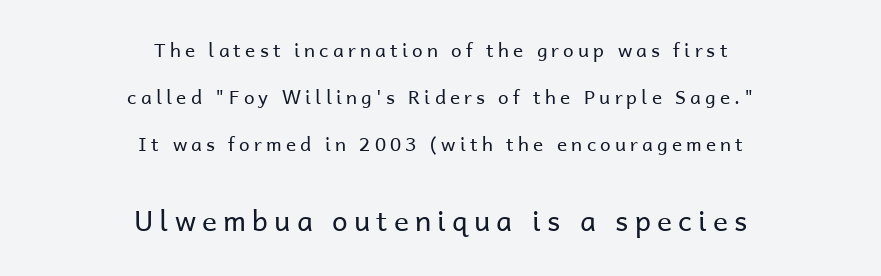
Which of the two is more prominent by size? The second, at the bottom. Quick note: not italic, upright. The face used here is proportionally spaced, like ordinary book or web type. Whoever set this chose breathing room over compactness in the vertical rhythm.
